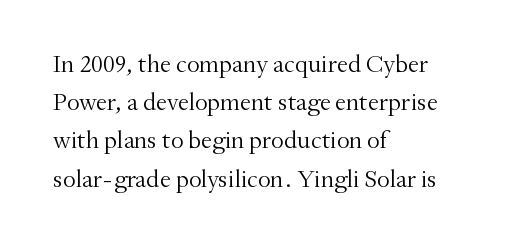
The image shows 25 px text type, upright; set left-aligned, normal line spacing (1.53x), normal letter spacing, not underlined.
